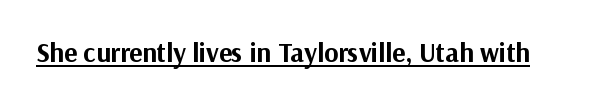
The image shows 27 px bold type, upright; set normal letter spacing, underlined.
